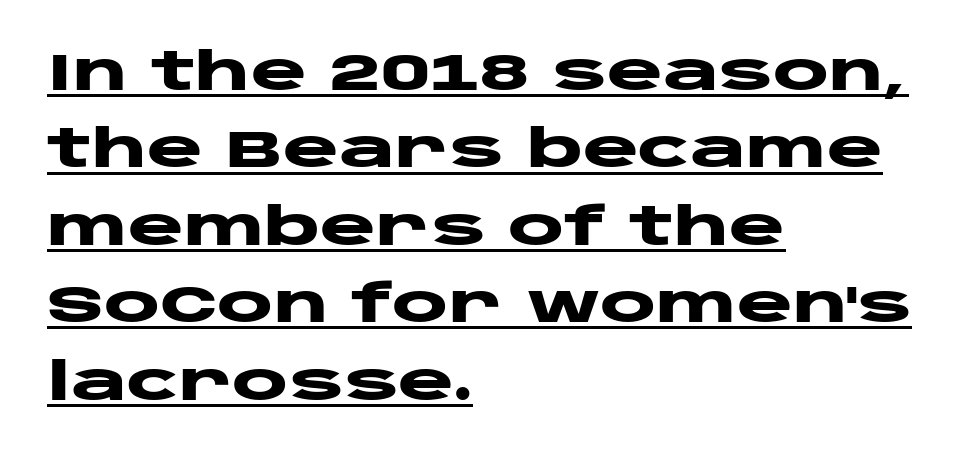
The image shows 53 px heavy, wide sans-serif type, upright; set left-aligned, normal line spacing (1.46x), normal letter spacing, underlined; low stroke contrast and a large x-height.
